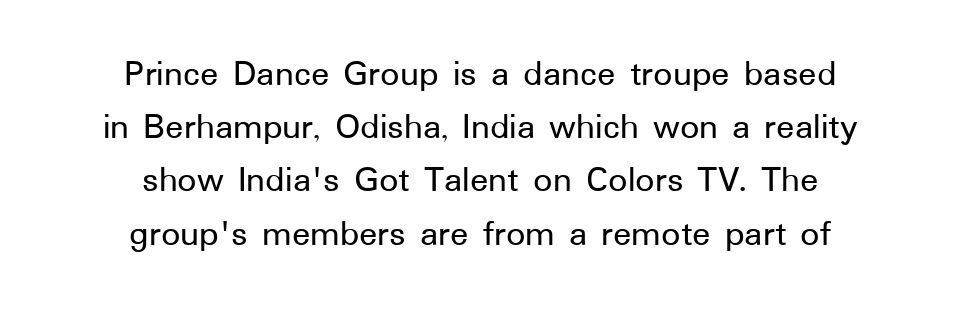
Q: Is the text italic (slanted)? A: No, it is upright.
Q: Is the typeface a serif or a sans-serif typeface? A: Sans-serif.
Q: Is the text underlined? A: No.
Q: How is the paragraph aligned? A: Centered.
Q: Is the spacing between letters normal or unusually wide? A: Normal.
Q: Is the spacing between lines tight, normal or loose? A: Normal.
Q: Width (condensed, normal, or wide)? A: Normal.
Q: Stroke contrast? A: Low.
Q: x-height? A: Medium.
Q: Monospaced? A: No.
